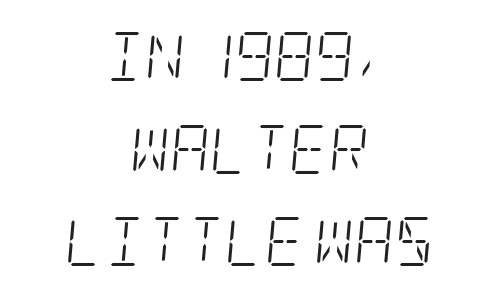
Q: Is the text bold? A: No.
Q: Is the text italic (slanted)? A: Yes, it leans right by about 5 degrees.
Q: Is the typeface a serif or a sans-serif typeface? A: Serif.
Q: Is the text underlined? A: No.
Q: How is the paragraph aligned? A: Centered.
Q: Is the spacing between letters normal or unusually wide? A: Normal.
Q: Width (condensed, normal, or wide)? A: Condensed.
Q: Stroke contrast? A: Low.
Q: x-height? A: Large.
